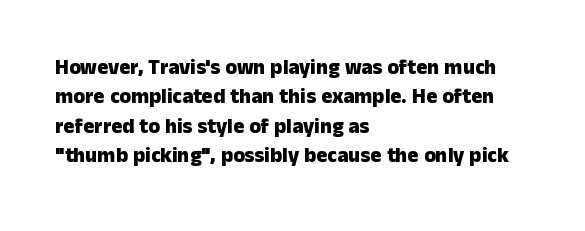
{"italic": "no", "bold": "yes", "underline": "no", "align": "left", "line_spacing": "normal", "line_spacing_ratio": 1.4, "letter_spacing": "normal", "letter_spacing_em": 0.0, "glyph_px": 21}
